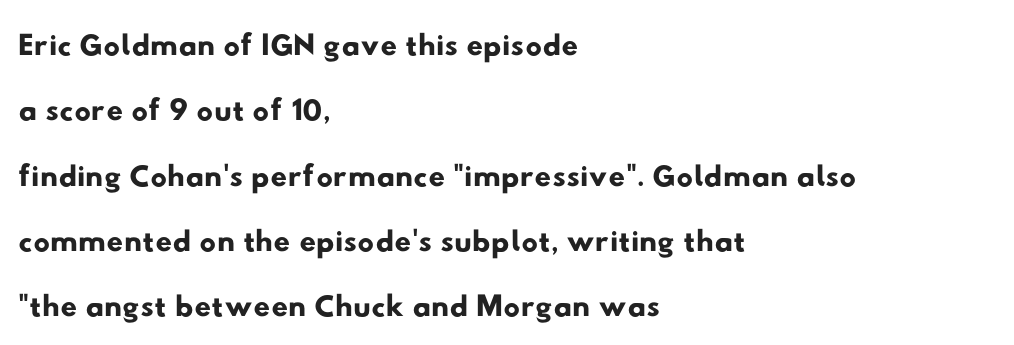
Q: Is the typeface a serif or a sans-serif typeface? A: Sans-serif.
Q: Is the text underlined? A: No.
Q: How is the paragraph aligned? A: Left-aligned.
Q: Is the spacing between letters normal or unusually wide? A: Normal.
Q: Is the spacing between lines tight, normal or loose? A: Normal.
Q: Width (condensed, normal, or wide)? A: Wide.
Q: Stroke contrast? A: Low.
Q: x-height? A: Small.
Q: Monospaced? A: No.
